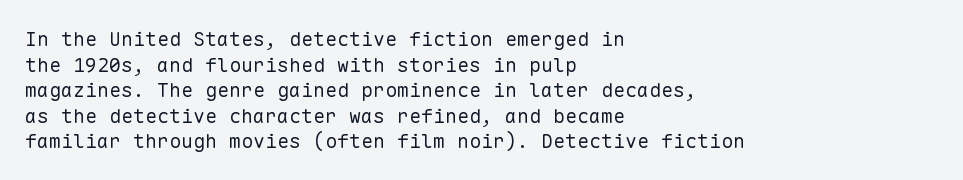
Q: Is the text bold? A: No.
Q: Is the text italic (slanted)? A: No, it is upright.
Q: Is the text underlined? A: No.
Q: How is the paragraph aligned? A: Left-aligned.
Q: Is the spacing between letters normal or unusually wide? A: Normal.
Q: Is the spacing between lines tight, normal or loose? A: Normal.
